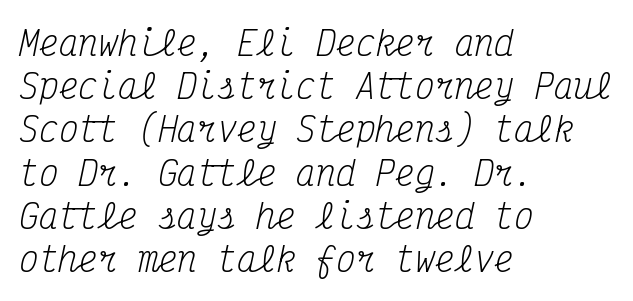
The paragraph shown leans on its left margin. A quiet, ordinary-to-light weight characterises the typeface. Note the uniform advance width — an 'i' takes as much space as an 'm'. Caption: standard tracking, unaltered.
